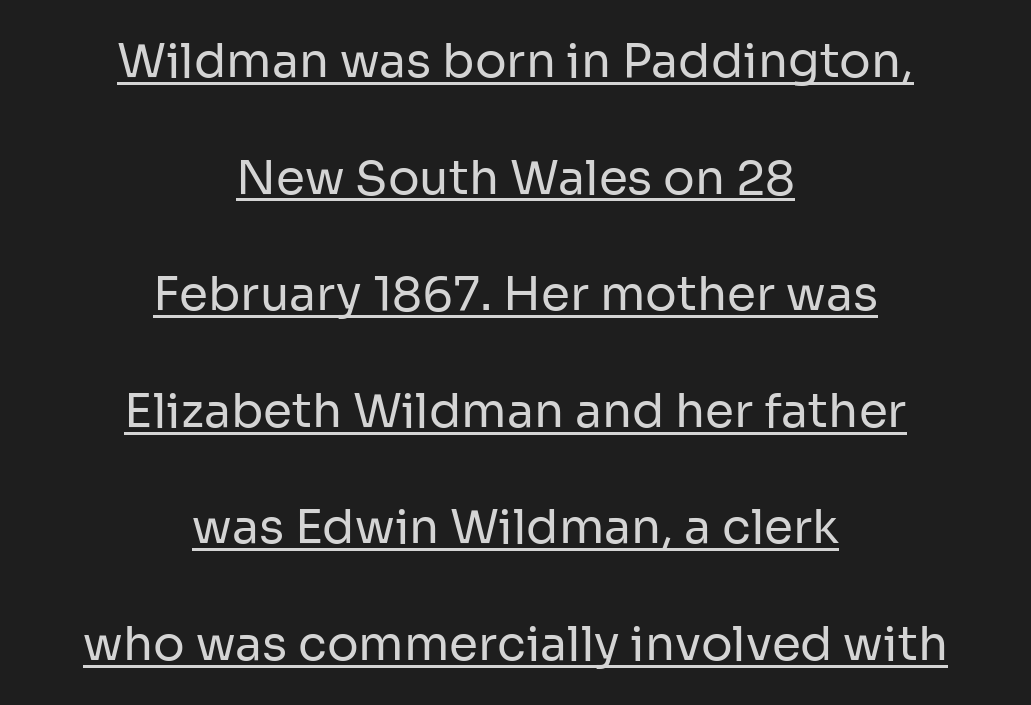
Q: Is the text bold? A: No.
Q: Is the text italic (slanted)? A: No, it is upright.
Q: Is the typeface a serif or a sans-serif typeface? A: Sans-serif.
Q: Is the text underlined? A: Yes.
Q: How is the paragraph aligned? A: Centered.
Q: Is the spacing between letters normal or unusually wide? A: Normal.
Q: Is the spacing between lines tight, normal or loose? A: Loose.
Q: Width (condensed, normal, or wide)? A: Normal.
Q: Stroke contrast? A: Low.
Q: x-height? A: Medium.
Q: Monospaced? A: No.
